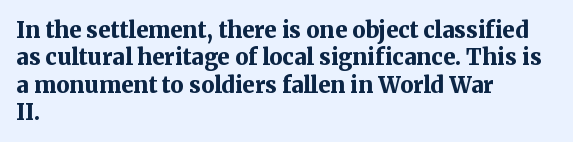
The image shows 22 px bold type, upright; set left-aligned, line spacing 1.24x, normal letter spacing, not underlined.
